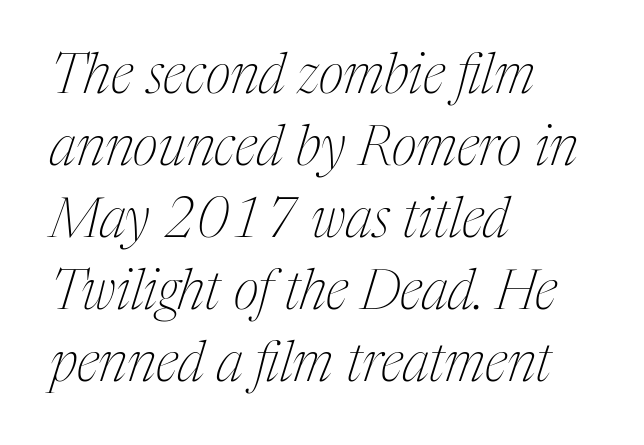
The image shows 55 px thin, condensed serif type, italic (leaning right); set left-aligned, normal line spacing (1.31x), normal letter spacing, not underlined; medium stroke contrast and a medium x-height.
